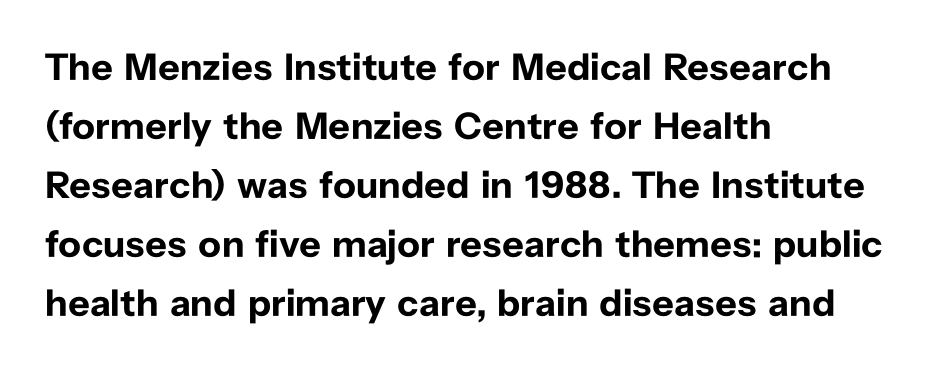
Q: Is the text bold? A: Yes.
Q: Is the text italic (slanted)? A: No, it is upright.
Q: Is the typeface a serif or a sans-serif typeface? A: Sans-serif.
Q: Is the text underlined? A: No.
Q: How is the paragraph aligned? A: Left-aligned.
Q: Is the spacing between letters normal or unusually wide? A: Normal.
Q: Is the spacing between lines tight, normal or loose? A: Normal.
Q: Width (condensed, normal, or wide)? A: Normal.
Q: Stroke contrast? A: Low.
Q: x-height? A: Medium.
Q: Monospaced? A: No.
